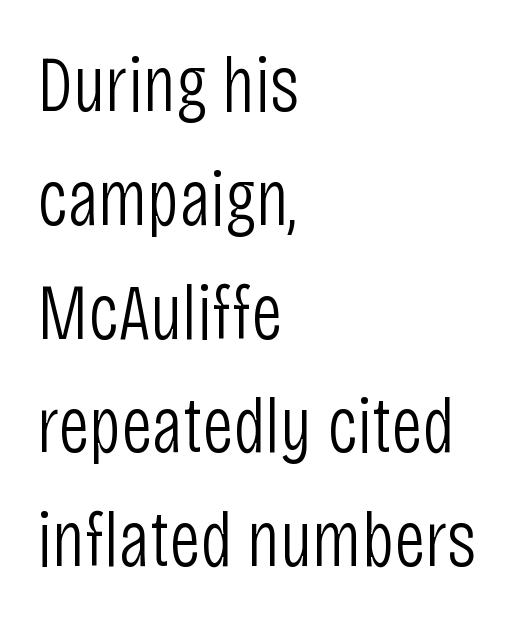
The image shows 79 px light, condensed sans-serif type, upright; set left-aligned, normal line spacing (1.44x), normal letter spacing, not underlined; low stroke contrast and a large x-height.
